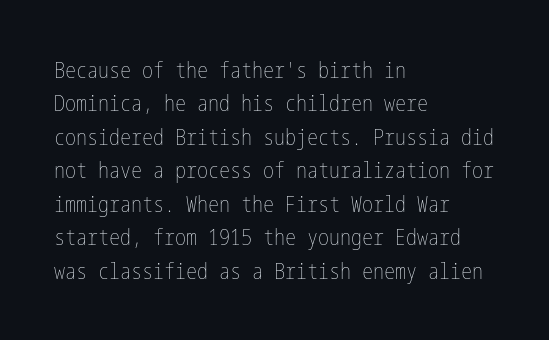
Summary of vertical rhythm: regular, with standard interline spacing. No extra ink here — the face is not bold. Quick note: not italic, upright. Horizontal alignment here is leftward, the default for most running prose.
